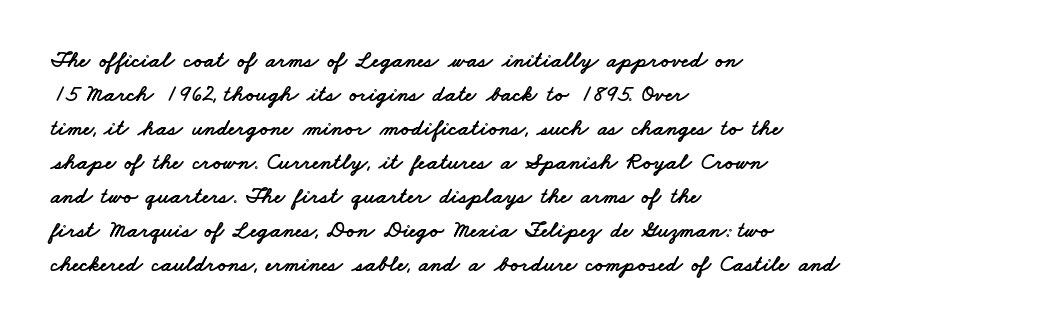
Honestly, the row spacing looks completely unremarkable. The setting favours the left margin, as ordinary paragraphs usually do. There is no visible air inserted between adjacent glyphs. Rule under the text: the space is simply empty.
